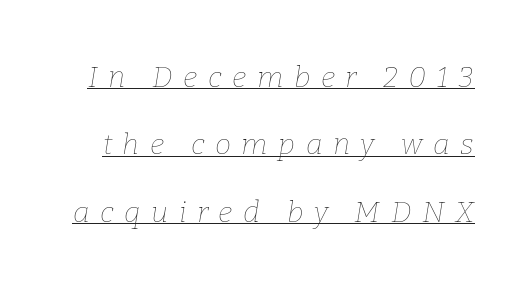
The image shows 29 px thin type, italic (leaning right); set loose line spacing (2.32x), unusually wide letter spacing (+0.36 em), underlined; low stroke contrast and a medium x-height.
